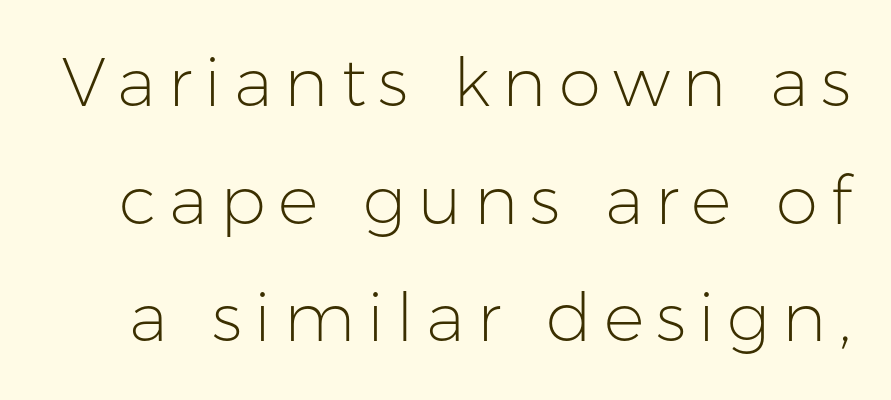
The image shows 68 px light sans-serif type, upright; set line spacing 1.73x, not underlined; low stroke contrast and a medium x-height.
